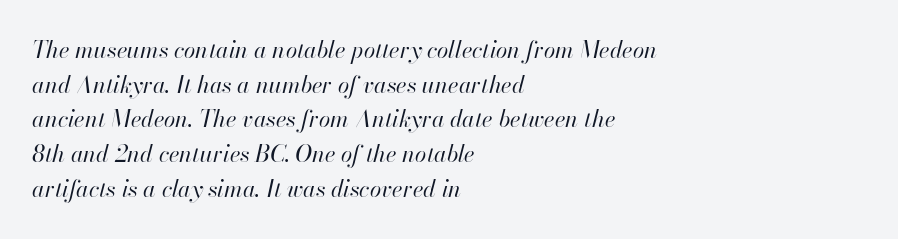
Heft: none added — not bold. A typesetter would call this zero additional tracking. Check the space under the baseline: it is left empty. Designer's note — italics engaged. The ragged edge is on the right, which tells us the setting is flush left.
